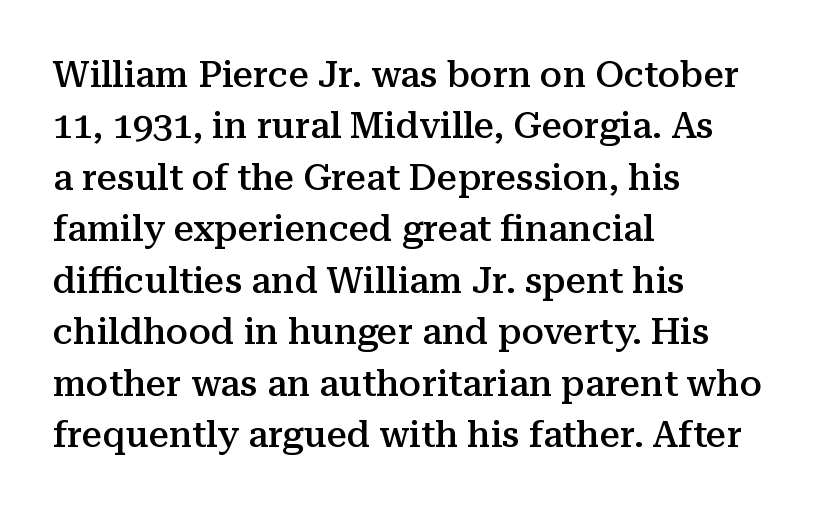
The image shows 36 px semibold serif type, upright; set left-aligned, normal line spacing (1.43x), normal letter spacing, not underlined; medium stroke contrast and a medium x-height.
